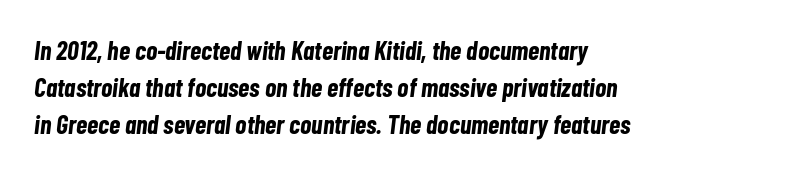
These lines were composed using italics. The vertical gap from one line to the next is medium. The foot of each line stays bare and open. Is the block centered? No — it sits flush against the left margin.
